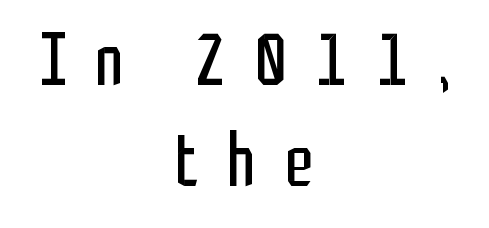
Q: Is the text bold? A: No.
Q: Is the text italic (slanted)? A: No, it is upright.
Q: Is the typeface a serif or a sans-serif typeface? A: Sans-serif.
Q: Is the text underlined? A: No.
Q: How is the paragraph aligned? A: Centered.
Q: Is the spacing between letters normal or unusually wide? A: Unusually wide.
Q: Is the spacing between lines tight, normal or loose? A: Normal.
Q: Width (condensed, normal, or wide)? A: Condensed.
Q: Stroke contrast? A: Low.
Q: x-height? A: Medium.
Q: Monospaced? A: No.
